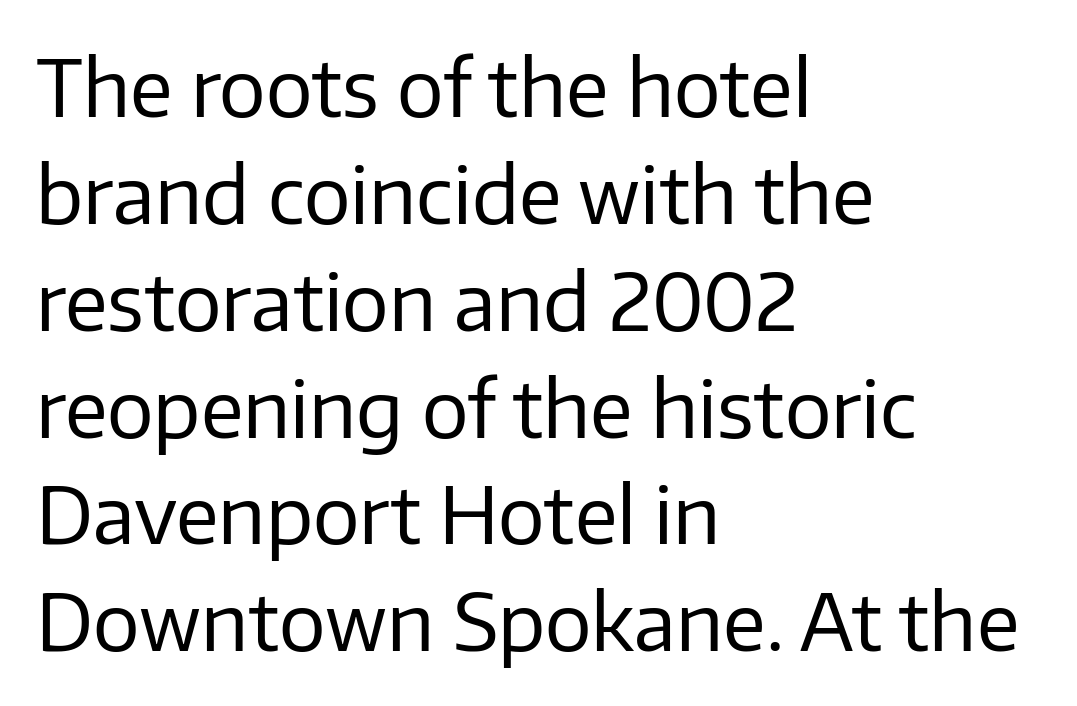
The image shows 78 px regular-weight sans-serif type, upright; set left-aligned, normal line spacing (1.37x), normal letter spacing, not underlined; low stroke contrast and a medium x-height.
